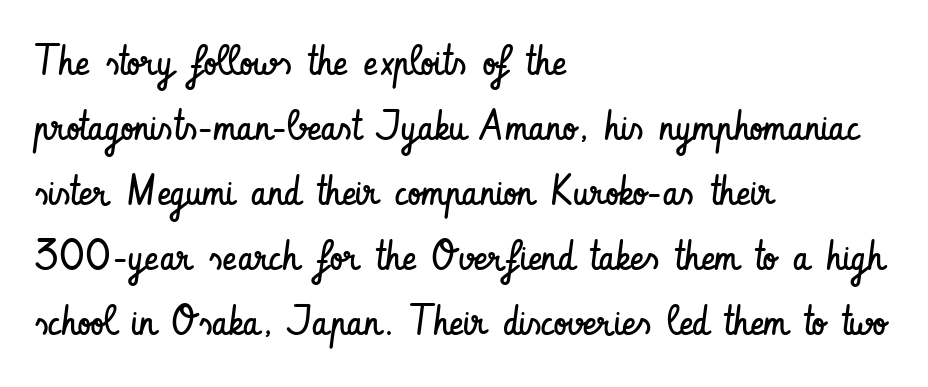
The image shows 42 px regular-weight, condensed sans-serif type, upright; set left-aligned, normal line spacing (1.55x), normal letter spacing, not underlined; low stroke contrast and a small x-height.
